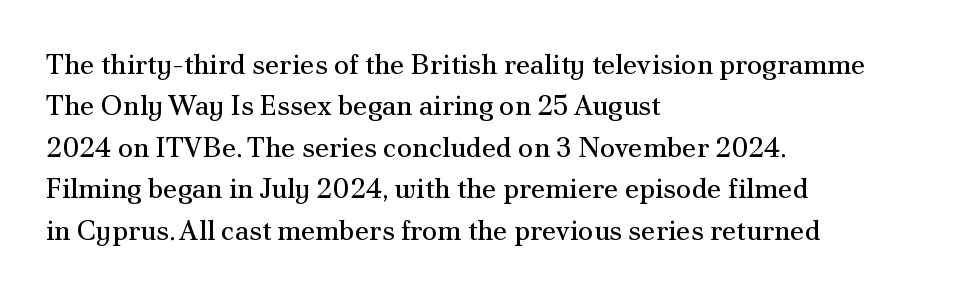
Caption: standard tracking, unaltered. You can tell from the footed stems that serif type was used. The cut favours lightness, reaching ordinary text weight at its darkest. The strip under each line holds only bare page. A typesetter would mark this as roman, not italic. The leading is moderate, giving the passage an even texture.
